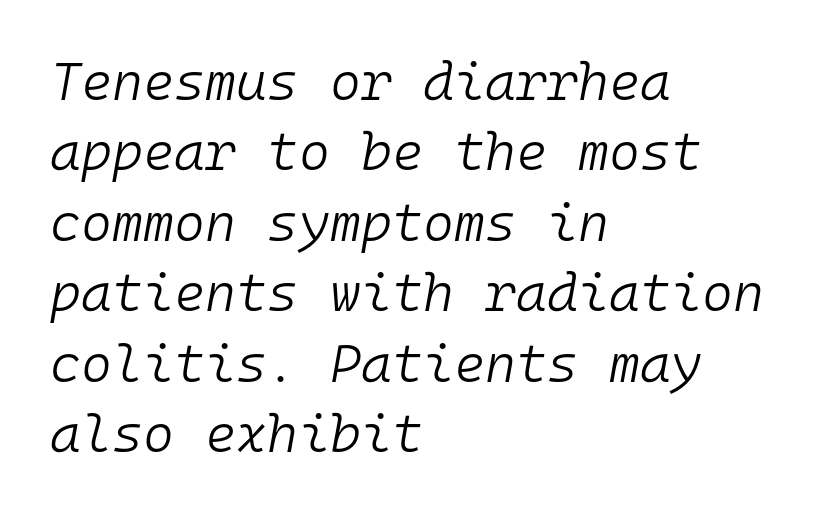
{"italic": "yes", "lean": "right", "slant_degrees": 10, "bold": "no", "weight": "light", "width": "normal", "stroke_contrast": "low", "x_height": "medium", "monospaced": "yes", "underline": "no", "align": "left", "line_spacing": "normal", "line_spacing_ratio": 1.33, "letter_spacing": "normal", "letter_spacing_em": 0.0, "glyph_px": 53}
